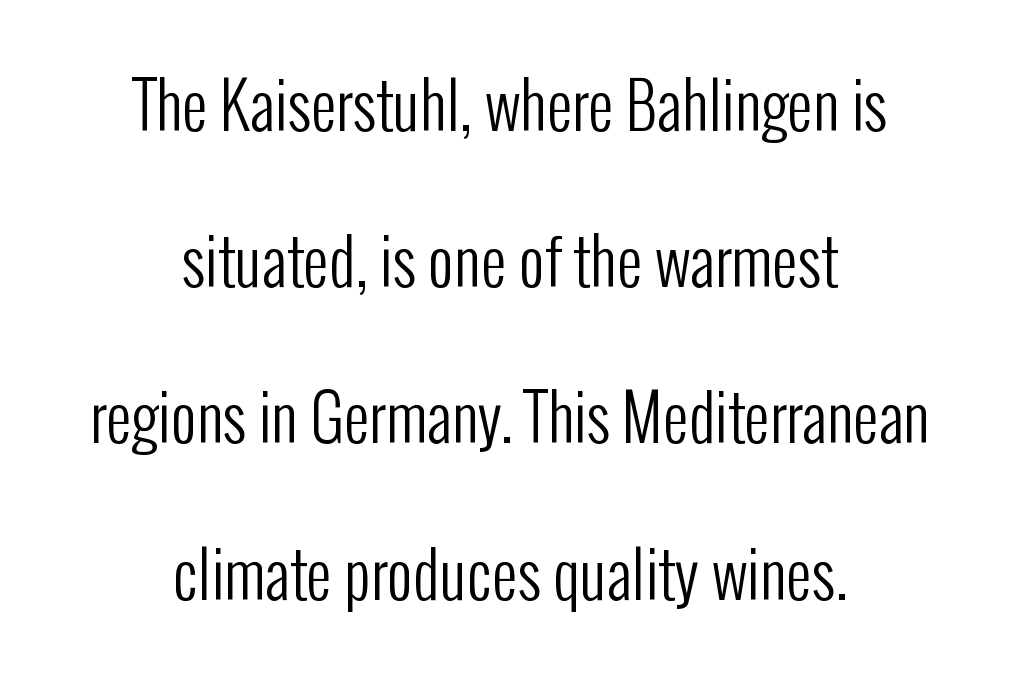
Q: Is the text bold? A: No.
Q: Is the text italic (slanted)? A: No, it is upright.
Q: Is the typeface a serif or a sans-serif typeface? A: Sans-serif.
Q: Is the text underlined? A: No.
Q: How is the paragraph aligned? A: Centered.
Q: Is the spacing between letters normal or unusually wide? A: Normal.
Q: Is the spacing between lines tight, normal or loose? A: Loose.
Q: Width (condensed, normal, or wide)? A: Condensed.
Q: Stroke contrast? A: Low.
Q: x-height? A: Medium.
Q: Monospaced? A: No.
